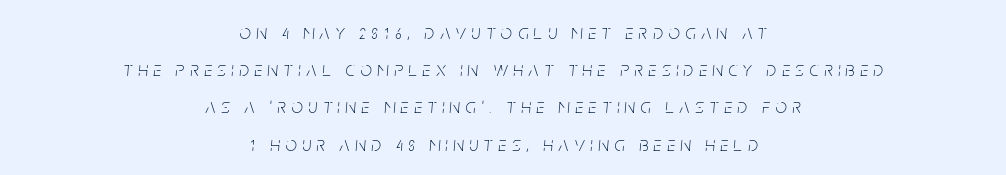
The image shows 20 px text type, italic (leaning right); set centered, line spacing 1.86x, unusually wide letter spacing (+0.28 em), not underlined.
